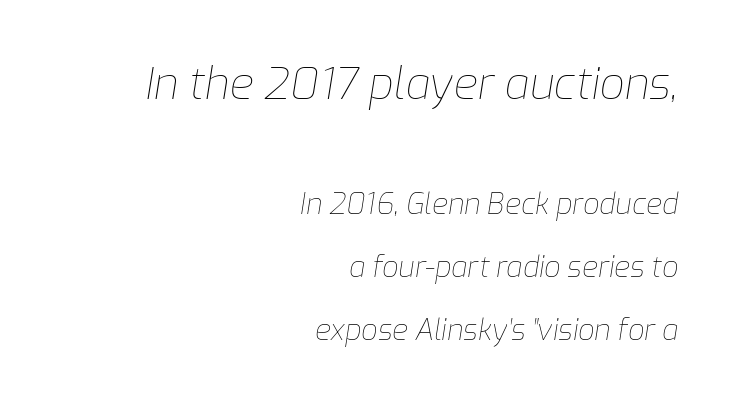
The image shows 44 px thin type, italic (leaning right); set right-aligned, loose line spacing (2.16x), normal letter spacing, not underlined; the first (top) block is 1.52x larger; low stroke contrast and a medium x-height.
